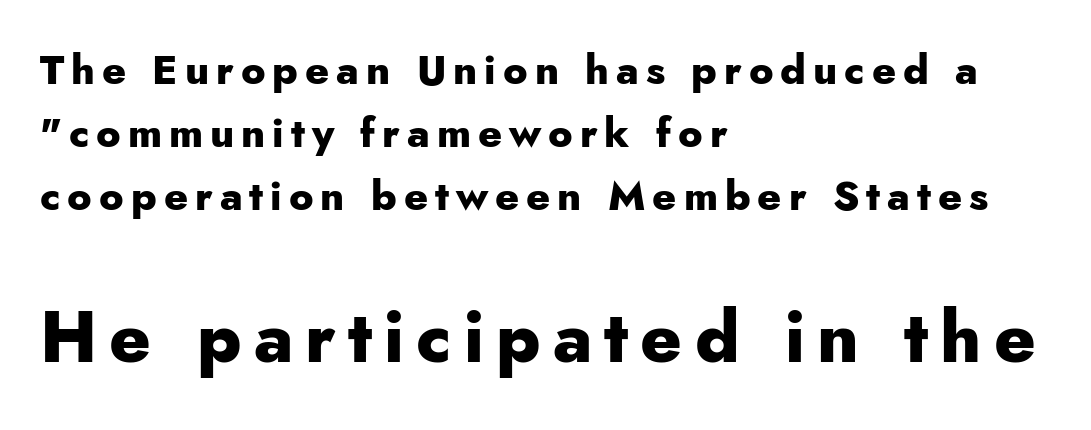
The image shows 71 px heavy sans-serif type, upright; set left-aligned, normal line spacing (1.54x), not underlined; the second (bottom) block is 1.73x larger; low stroke contrast and a small x-height.
